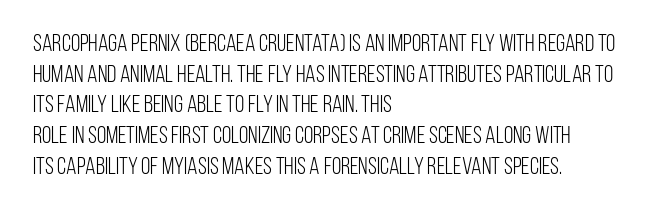
Is the type heavy? It reads as light-to-regular instead. Leftover space on each line is placed entirely after the last word. Characters follow at the spacing the type designer built in. The passage shown stacks its lines at a standard gap.
